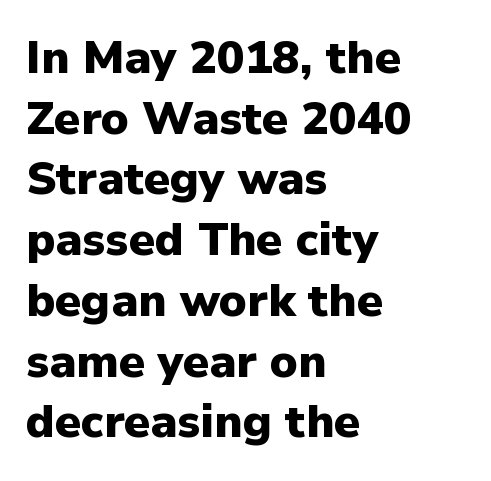
{"serif": "no", "italic": "no", "bold": "yes", "weight": "heavy", "width": "normal", "stroke_contrast": "low", "x_height": "medium", "monospaced": "no", "underline": "no", "align": "left", "line_spacing": "normal", "line_spacing_ratio": 1.32, "letter_spacing": "normal", "letter_spacing_em": 0.0, "glyph_px": 46}
